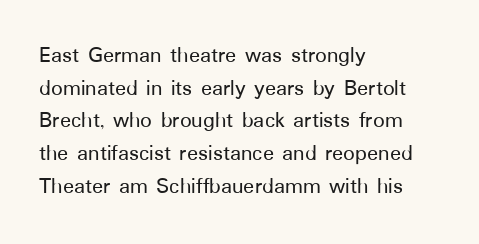
The image shows 23 px text type, upright; set left-aligned, normal line spacing (1.42x), normal letter spacing, not underlined.
